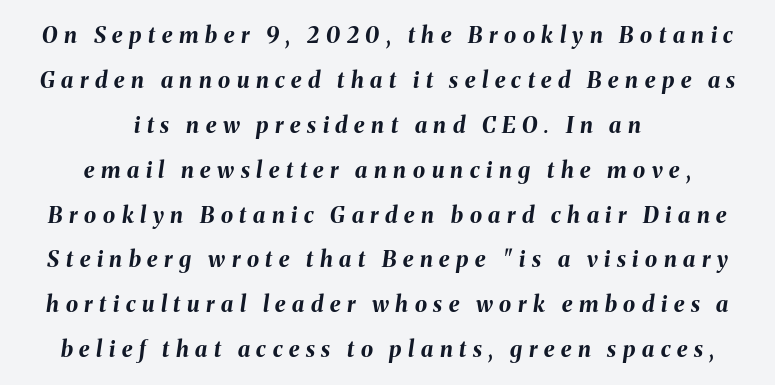
The image shows 22 px bold type, italic (leaning right); set centered, loose line spacing (2.04x), unusually wide letter spacing (+0.3 em), not underlined.
